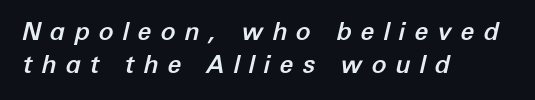
The block of text has a typical density, with ordinary space between rows. Visually the block forms a straight wall on the left and a jagged coastline on the right. The strip under each line holds only bare page. Display-style spreading of the glyphs; the letterfit is very open. This is oblique type, the kind used for emphasis or titles.
